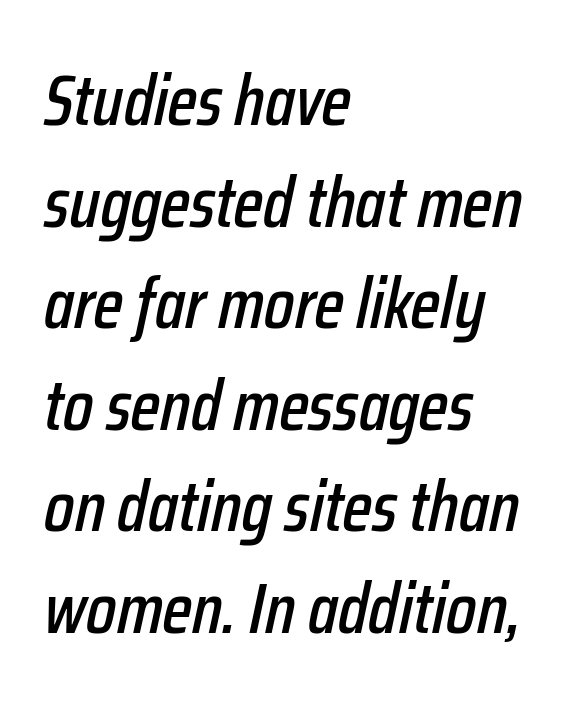
{"italic": "yes", "lean": "right", "slant_degrees": 12, "width": "condensed", "stroke_contrast": "low", "x_height": "medium", "monospaced": "no", "underline": "no", "align": "left", "line_spacing": "normal", "line_spacing_ratio": 1.43, "letter_spacing": "normal", "letter_spacing_em": 0.0, "glyph_px": 71}
